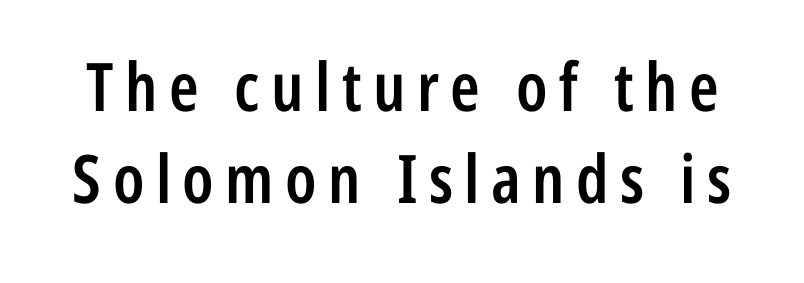
The image shows 67 px semibold, condensed sans-serif type, upright; set normal line spacing (1.37x), not underlined; low stroke contrast and a medium x-height.
